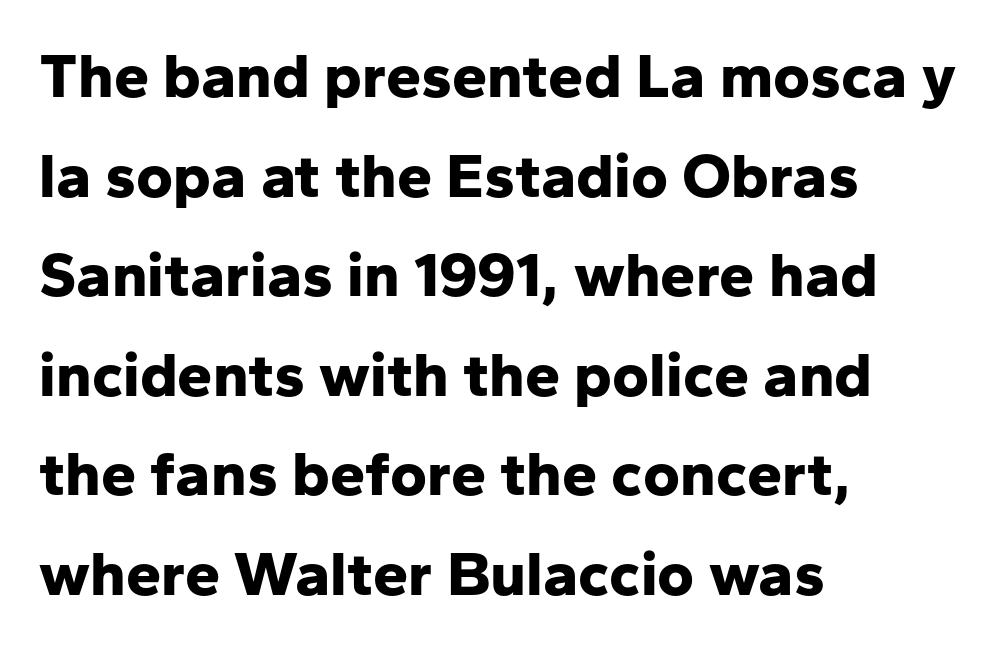
The image shows 63 px bold sans-serif type, upright; set left-aligned, normal line spacing (1.58x), normal letter spacing, not underlined; low stroke contrast and a medium x-height.
